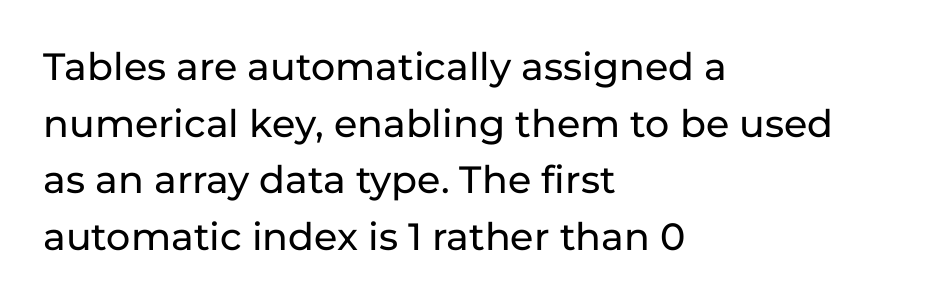
Inter-character spacing is left at the font's built-in metrics. The designer went with a sans here, leaving each stem footless. Is the block centered? No — it sits flush against the left margin. Italic: no, the glyphs are upright roman.
